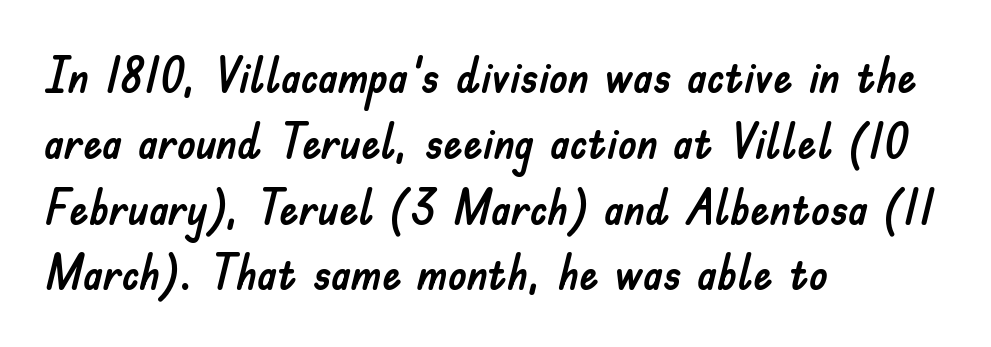
The image shows 48 px sans-serif type; set left-aligned, normal line spacing (1.37x), normal letter spacing, not underlined; low stroke contrast and a small x-height.
